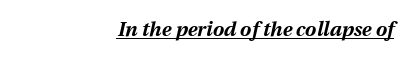
Q: Is the text bold? A: Yes.
Q: Is the text italic (slanted)? A: Yes, it leans right by about 13 degrees.
Q: Is the text underlined? A: Yes.
Q: How is the paragraph aligned? A: Right-aligned.
Q: Is the spacing between letters normal or unusually wide? A: Normal.
